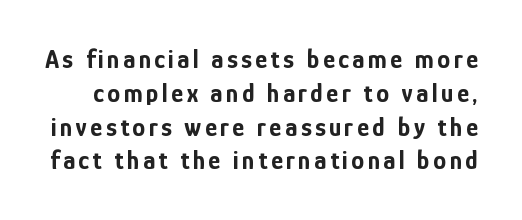
{"italic": "no", "bold": "yes", "underline": "no", "line_spacing": "normal", "line_spacing_ratio": 1.3, "glyph_px": 26}
